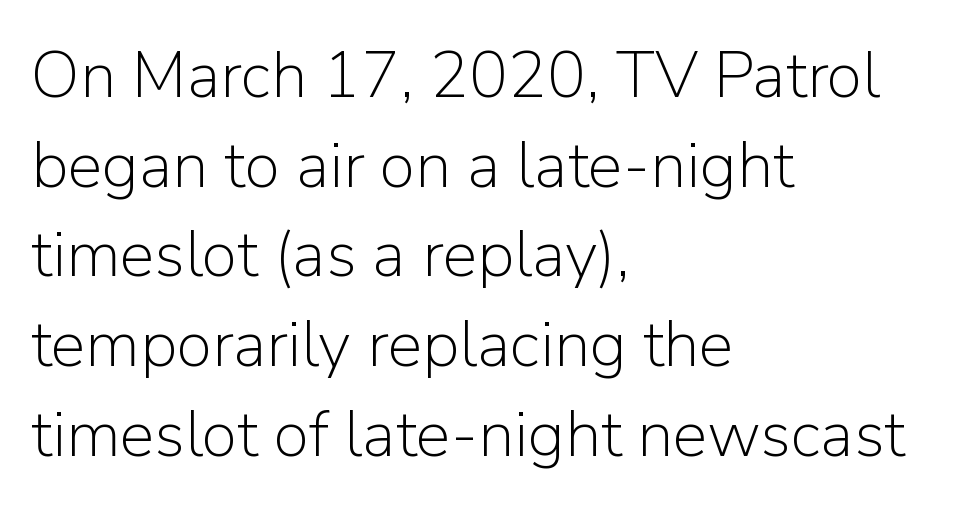
Q: Is the text bold? A: No.
Q: Is the text italic (slanted)? A: No, it is upright.
Q: Is the typeface a serif or a sans-serif typeface? A: Sans-serif.
Q: Is the text underlined? A: No.
Q: How is the paragraph aligned? A: Left-aligned.
Q: Is the spacing between letters normal or unusually wide? A: Normal.
Q: Is the spacing between lines tight, normal or loose? A: Normal.
Q: Width (condensed, normal, or wide)? A: Normal.
Q: Stroke contrast? A: Low.
Q: x-height? A: Medium.
Q: Monospaced? A: No.
